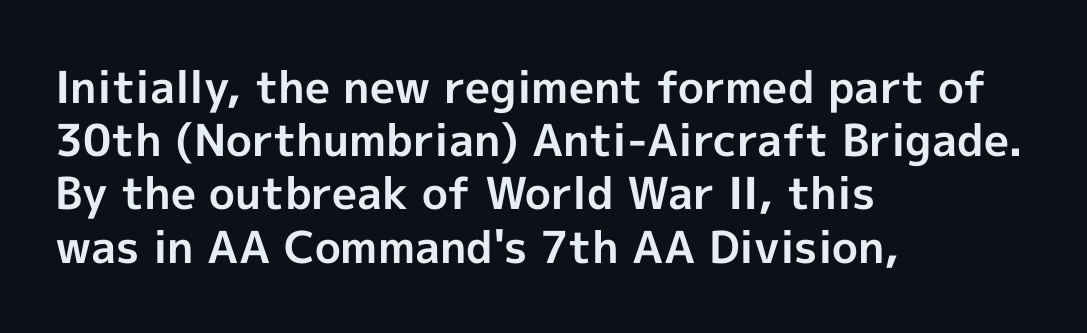
{"serif": "no", "italic": "no", "bold": "yes", "weight": "bold", "width": "normal", "x_height": "medium", "monospaced": "no", "underline": "no", "align": "left", "line_spacing_ratio": 1.21, "letter_spacing": "normal", "letter_spacing_em": 0.0, "glyph_px": 44}
